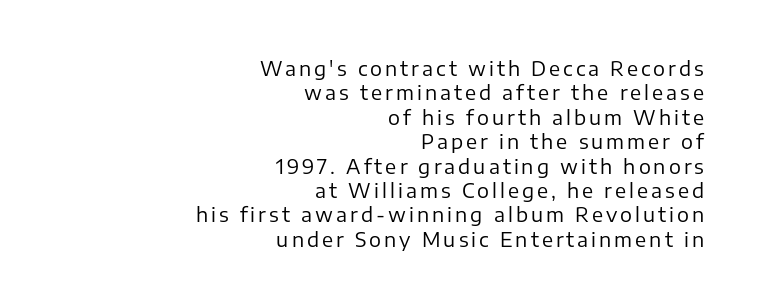
{"italic": "no", "bold": "no", "underline": "no", "align": "right", "line_spacing_ratio": 1.22, "glyph_px": 20}
